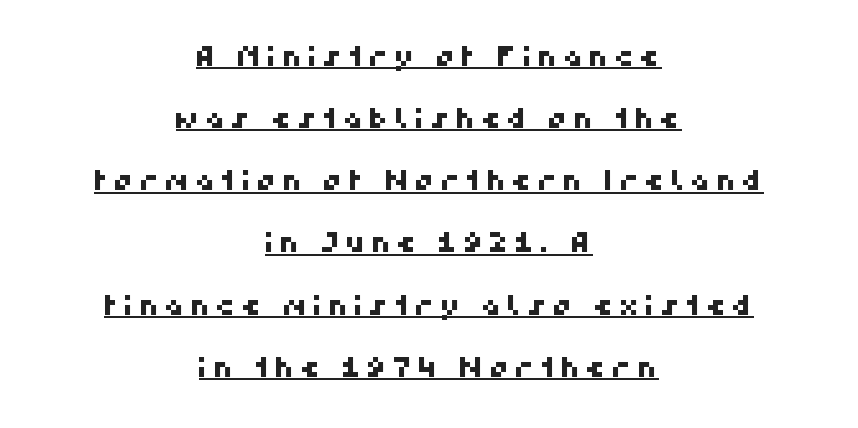
Q: Is the typeface a serif or a sans-serif typeface? A: Sans-serif.
Q: Is the text underlined? A: Yes.
Q: How is the paragraph aligned? A: Centered.
Q: Is the spacing between lines tight, normal or loose? A: Loose.
Q: Width (condensed, normal, or wide)? A: Normal.
Q: Stroke contrast? A: High.
Q: x-height? A: Medium.
Q: Monospaced? A: No.
